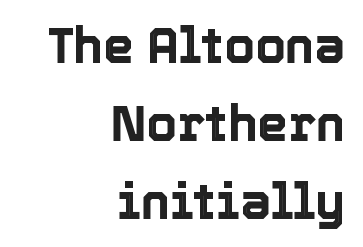
{"italic": "no", "width": "normal", "x_height": "medium", "monospaced": "no", "underline": "no", "align": "right", "line_spacing": "normal", "line_spacing_ratio": 1.59, "letter_spacing": "normal", "letter_spacing_em": 0.0, "glyph_px": 49}
